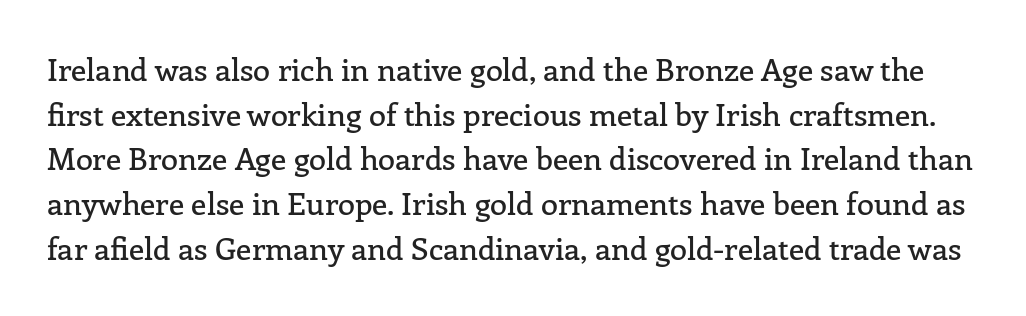
Q: Is the text italic (slanted)? A: No, it is upright.
Q: Is the typeface a serif or a sans-serif typeface? A: Serif.
Q: Is the text underlined? A: No.
Q: Is the spacing between letters normal or unusually wide? A: Normal.
Q: Is the spacing between lines tight, normal or loose? A: Normal.
Q: Width (condensed, normal, or wide)? A: Normal.
Q: Stroke contrast? A: Low.
Q: x-height? A: Medium.
Q: Monospaced? A: No.
